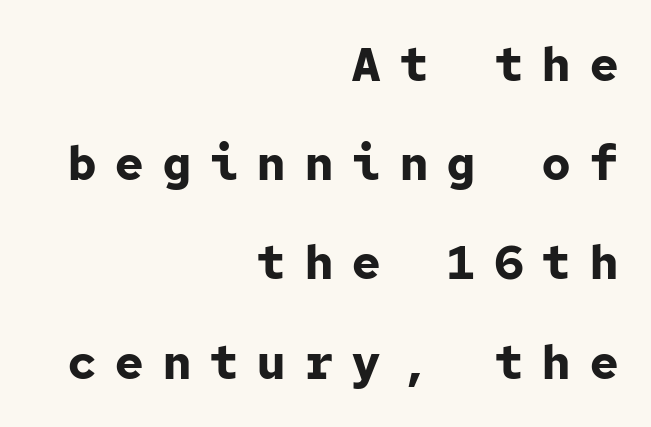
{"serif": "no", "italic": "no", "bold": "yes", "weight": "bold", "width": "normal", "stroke_contrast": "low", "x_height": "medium", "monospaced": "yes", "underline": "no", "align": "right", "line_spacing": "loose", "line_spacing_ratio": 2.11, "letter_spacing": "wide", "letter_spacing_em": 0.41, "glyph_px": 47}
